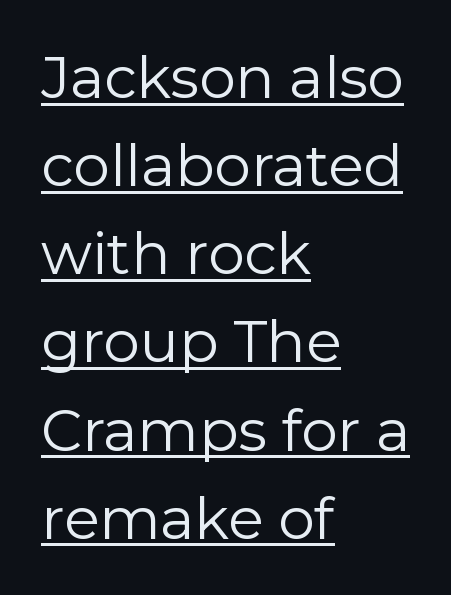
The image shows 58 px regular-weight sans-serif type, upright; set left-aligned, normal line spacing (1.52x), normal letter spacing, underlined; low stroke contrast and a medium x-height.
